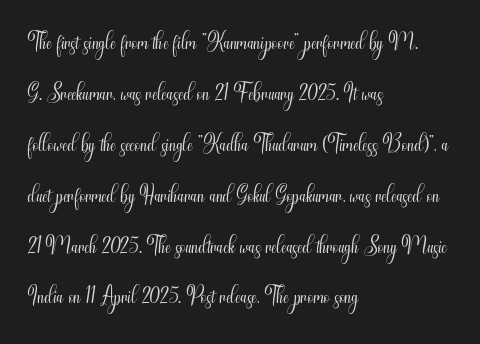
The tracking reads as untouched default to a designer's eye. The characters display no serif detailing; their extremities are plain. Stems and bowls with no extra thickness — not bold. Each new line begins a customary step beneath the previous one.
